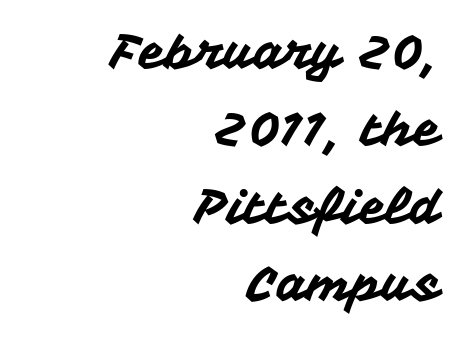
{"serif": "no", "width": "normal", "stroke_contrast": "medium", "x_height": "medium", "monospaced": "no", "underline": "no", "align": "right", "line_spacing": "normal", "line_spacing_ratio": 1.58, "letter_spacing": "normal", "letter_spacing_em": 0.0, "glyph_px": 49}
